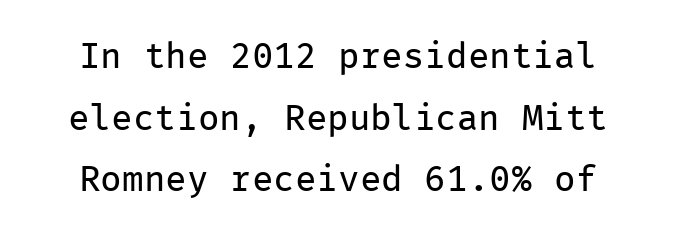
The passage shown is typed in a monospace face where columns stay perfectly aligned. Words appear dense and cohesive because spacing is normal. The baseline area is clear. What kind of face is this? One without serifs — a sans. The strokes are not fattened; the text isn't bold.
